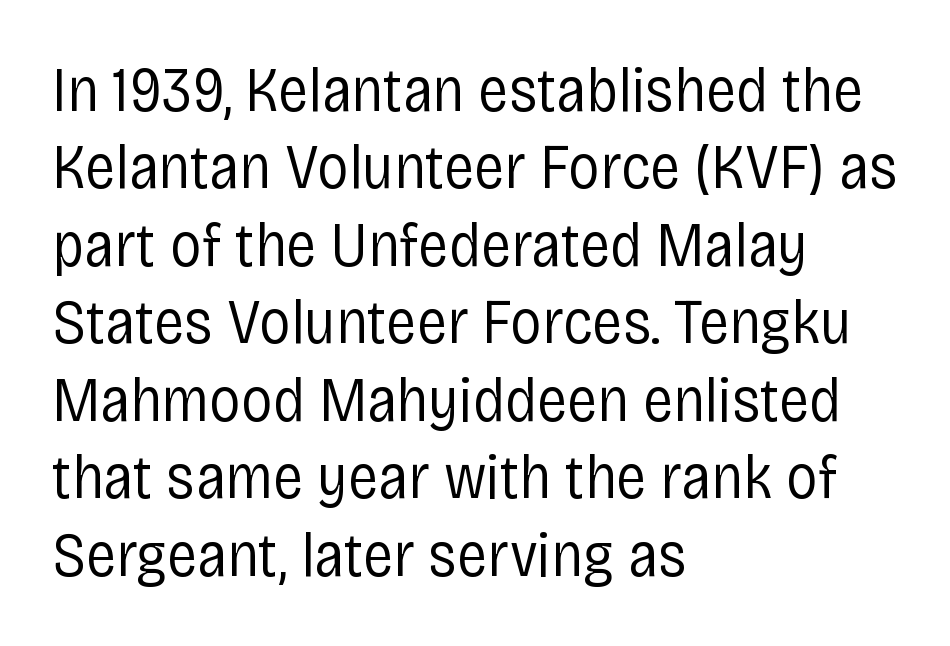
{"serif": "no", "italic": "no", "bold": "no", "weight": "regular", "width": "condensed", "stroke_contrast": "low", "x_height": "large", "monospaced": "no", "underline": "no", "align": "left", "line_spacing_ratio": 1.23, "letter_spacing": "normal", "letter_spacing_em": 0.0, "glyph_px": 63}
